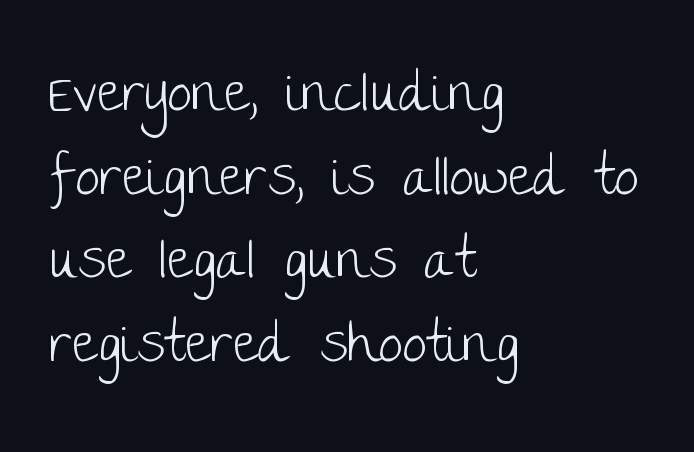
{"serif": "no", "italic": "no", "bold": "no", "weight": "light", "width": "normal", "stroke_contrast": "low", "x_height": "large", "monospaced": "no", "underline": "no", "align": "left", "line_spacing": "normal", "line_spacing_ratio": 1.52, "letter_spacing": "normal", "letter_spacing_em": 0.0, "glyph_px": 55}
